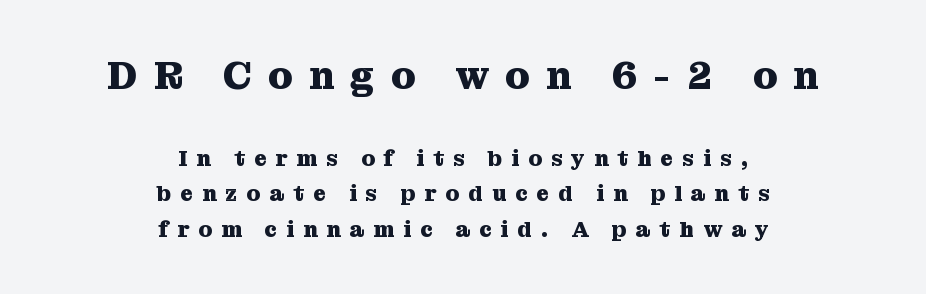
{"serif": "yes", "italic": "no", "bold": "yes", "weight": "heavy", "width": "normal", "stroke_contrast": "medium", "x_height": "medium", "monospaced": "no", "underline": "no", "align": "center", "line_spacing": "normal", "line_spacing_ratio": 1.61, "letter_spacing": "wide", "letter_spacing_em": 0.41, "larger_block": "first", "size_ratio": 1.77, "glyph_px": 39}
